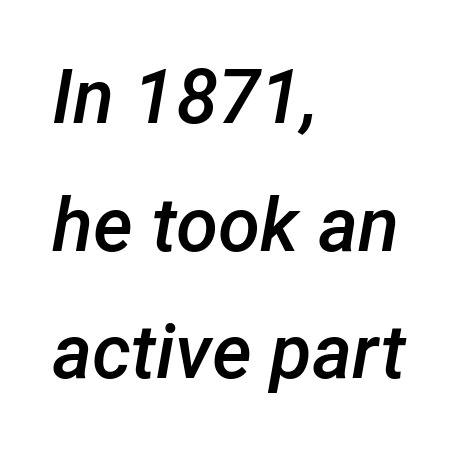
The image shows 76 px semibold type, italic (leaning right); set left-aligned, normal line spacing (1.68x), normal letter spacing, not underlined; low stroke contrast and a medium x-height.
